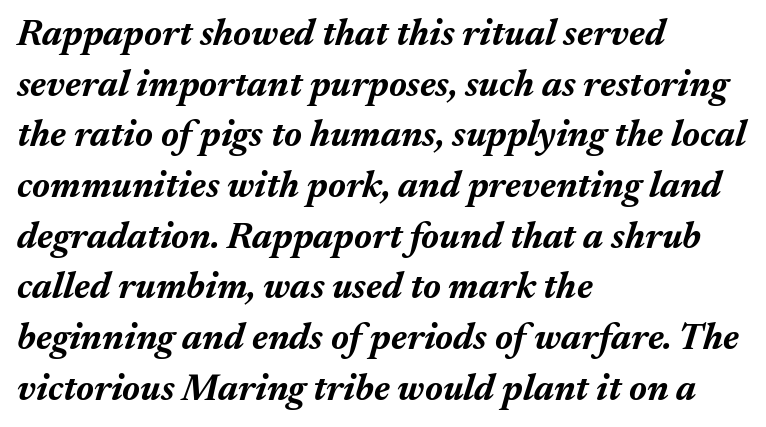
Q: Is the text bold? A: Yes.
Q: Is the text italic (slanted)? A: Yes, it leans right by about 17 degrees.
Q: Is the text underlined? A: No.
Q: How is the paragraph aligned? A: Left-aligned.
Q: Is the spacing between letters normal or unusually wide? A: Normal.
Q: Is the spacing between lines tight, normal or loose? A: Normal.
Q: Width (condensed, normal, or wide)? A: Normal.
Q: Stroke contrast? A: Medium.
Q: x-height? A: Medium.
Q: Monospaced? A: No.
